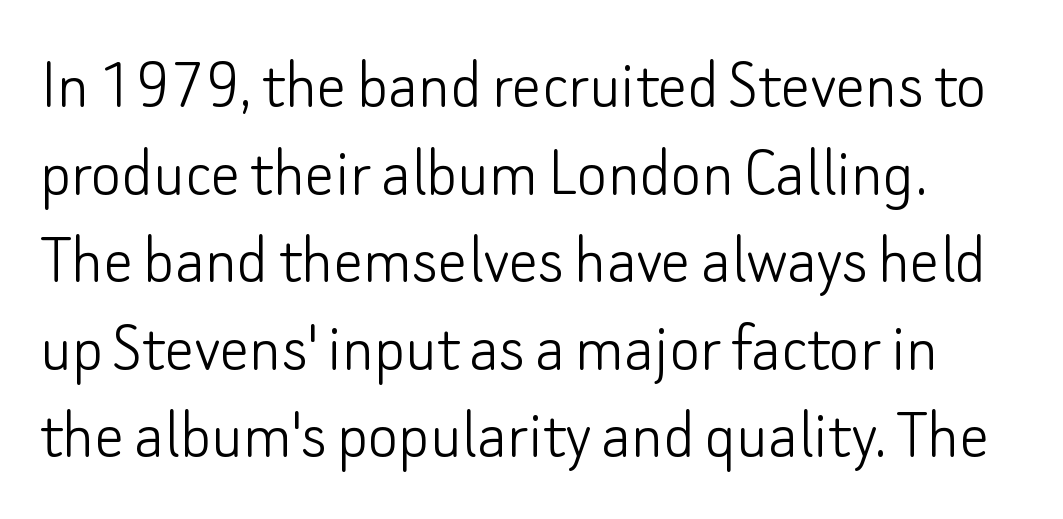
The image shows 73 px light sans-serif type, upright; set line spacing 1.2x, normal letter spacing, not underlined; low stroke contrast and a small x-height.
